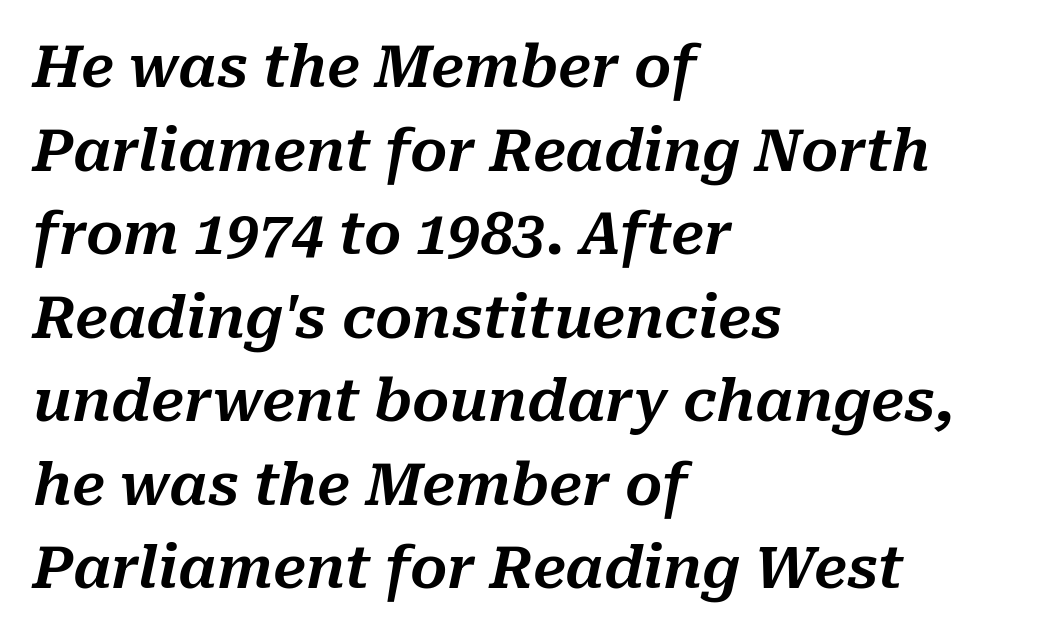
The typography opts for an oblique posture over an upright one. Each letter keeps its own natural width here, so spacing adapts to shape. Is the block centered? No — it sits flush against the left margin. Only glyphs here, with clear space below each row. Short note: letters normally spaced. The passage shown stacks its lines at a standard gap.
